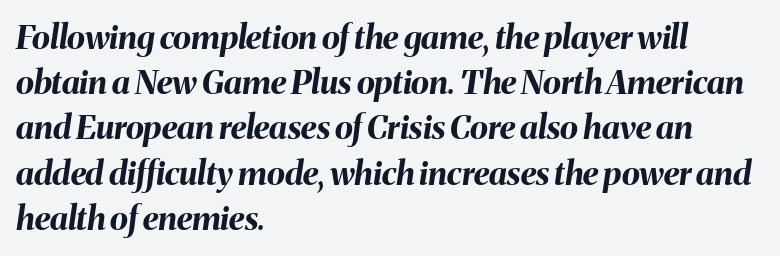
Alignment: flush left. As a designer I'd log this as weight 700, bold. Decoration check: the copy has no underline. Proportional: the letters do not fall into vertical columns.
